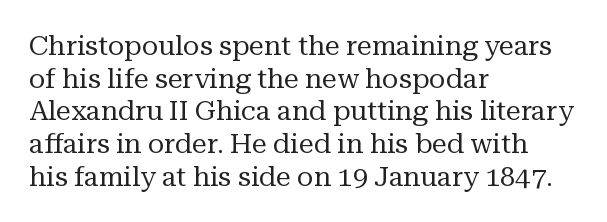
Q: Is the text bold? A: No.
Q: Is the text italic (slanted)? A: No, it is upright.
Q: Is the text underlined? A: No.
Q: How is the paragraph aligned? A: Left-aligned.
Q: Is the spacing between letters normal or unusually wide? A: Normal.
